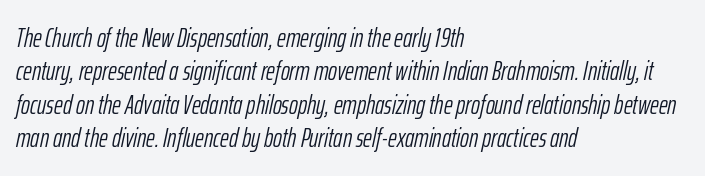
Q: Is the text bold? A: No.
Q: Is the text italic (slanted)? A: Yes, it leans right by about 12 degrees.
Q: Is the text underlined? A: No.
Q: How is the paragraph aligned? A: Left-aligned.
Q: Is the spacing between letters normal or unusually wide? A: Normal.
